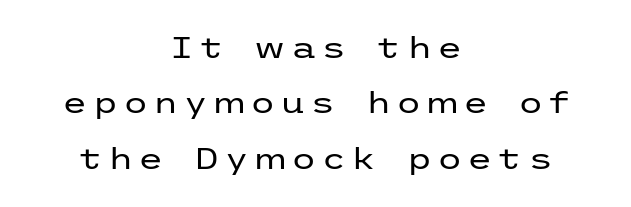
{"serif": "no", "italic": "no", "bold": "no", "weight": "regular", "width": "wide", "stroke_contrast": "low", "x_height": "medium", "underline": "no", "align": "center", "line_spacing": "loose", "line_spacing_ratio": 1.91, "glyph_px": 29}
